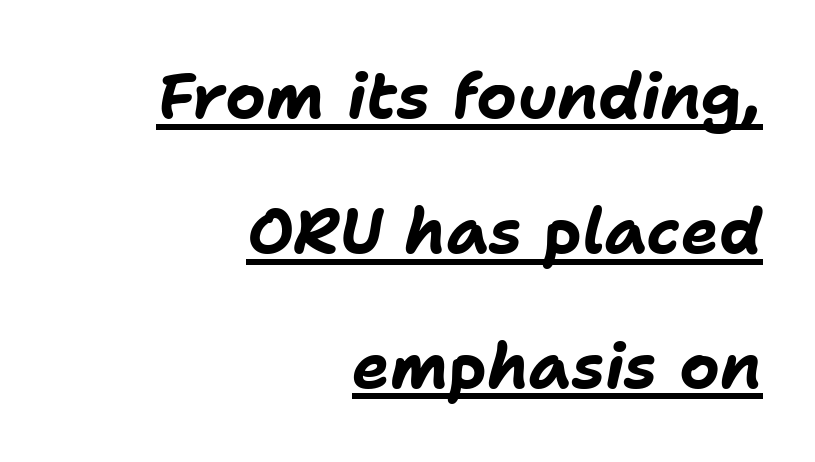
The image shows 63 px bold type, italic (leaning right); set right-aligned, loose line spacing (2.14x), normal letter spacing, underlined; low stroke contrast and a medium x-height.
